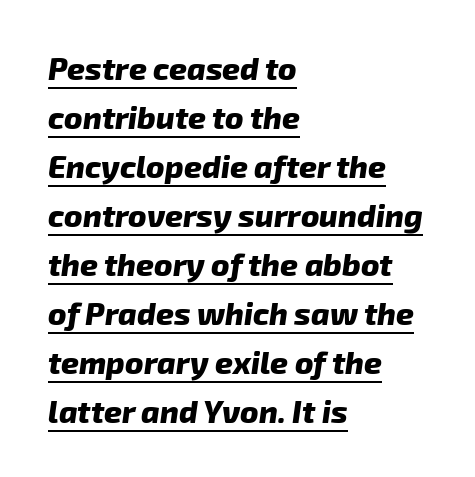
{"serif": "no", "bold": "yes", "weight": "heavy", "width": "normal", "stroke_contrast": "low", "x_height": "medium", "monospaced": "no", "underline": "yes", "align": "left", "line_spacing": "normal", "line_spacing_ratio": 1.58, "letter_spacing": "normal", "letter_spacing_em": 0.0, "glyph_px": 31}
